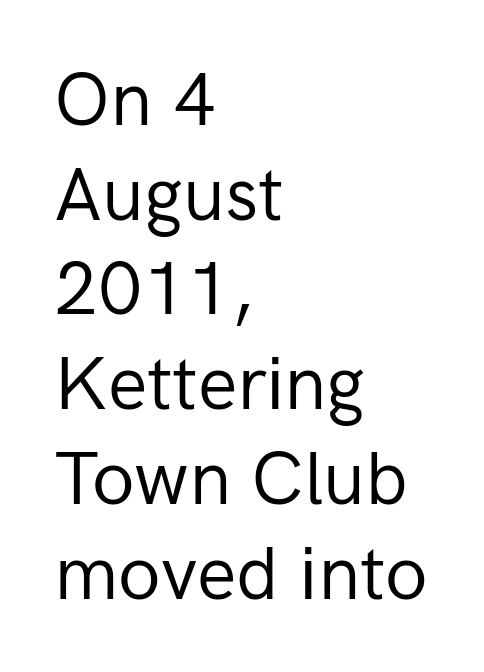
Q: Is the text bold? A: No.
Q: Is the text italic (slanted)? A: No, it is upright.
Q: Is the typeface a serif or a sans-serif typeface? A: Sans-serif.
Q: Is the text underlined? A: No.
Q: How is the paragraph aligned? A: Left-aligned.
Q: Is the spacing between letters normal or unusually wide? A: Normal.
Q: Is the spacing between lines tight, normal or loose? A: Normal.
Q: Width (condensed, normal, or wide)? A: Normal.
Q: Stroke contrast? A: Low.
Q: x-height? A: Medium.
Q: Monospaced? A: No.
